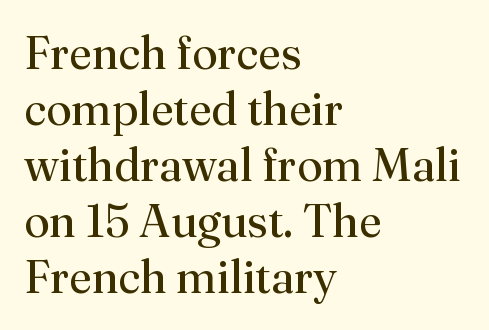
Reading down the block, your eye returns to a fixed left position each line. Think of a printed novel: that variable character pitch is what you see here. Posture: upright roman. Words appear dense and cohesive because spacing is normal.
